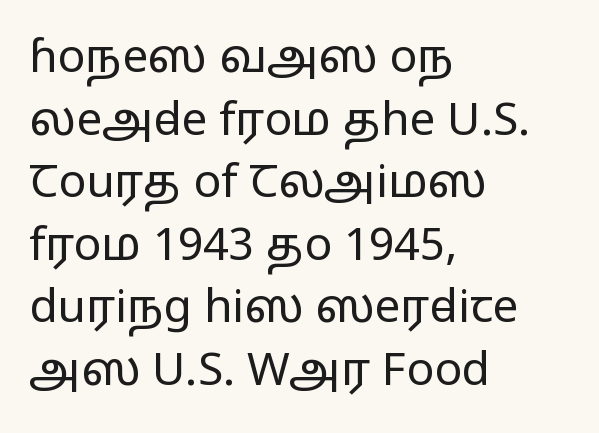
The string is rendered with underlining switched off. The text block is weighted toward the left margin, trailing off unevenly rightward. In terms of letterform style, serifs are entirely absent. You can tell it's not italic because the verticals are truly vertical. What's the leading like? Ordinary, nothing unusual.
